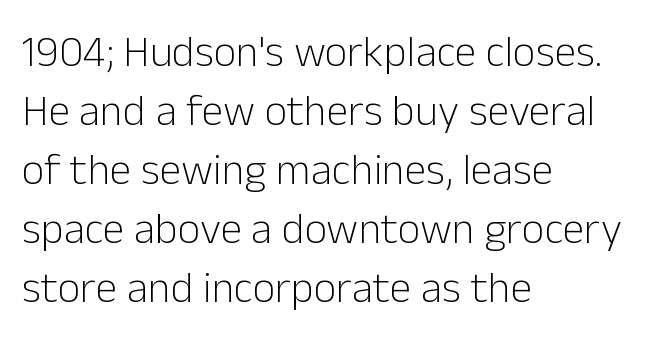
Character widths vary here, with narrow letters taking less room than wide ones. Ink coverage per letter is moderate at most. Typeset ragged right — the left edge is the straight one. Upright lettering throughout.
